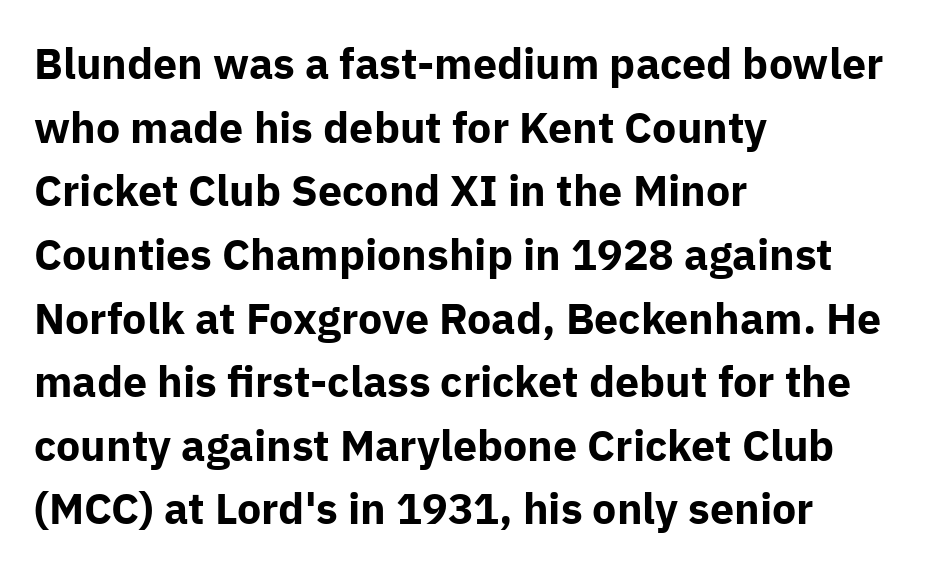
The image shows 43 px bold sans-serif type, upright; set left-aligned, normal line spacing (1.48x), normal letter spacing, not underlined; low stroke contrast and a medium x-height.
